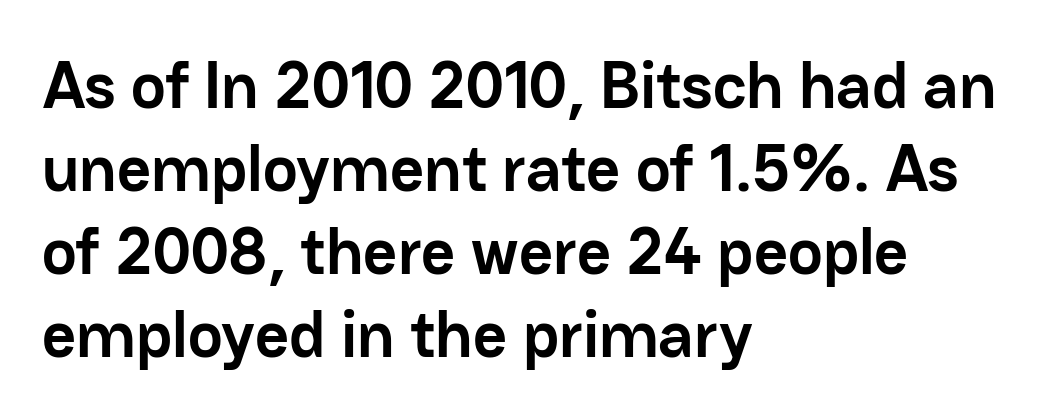
In terms of posture, this sample is upright. Normally led — the rows are evenly, conventionally spaced. The tracking reads as untouched default to a designer's eye. The strokes are fattened all the way to bold. Serif or sans? Sans — the stroke terminals are bare. Decoration check: the copy has no underline.
